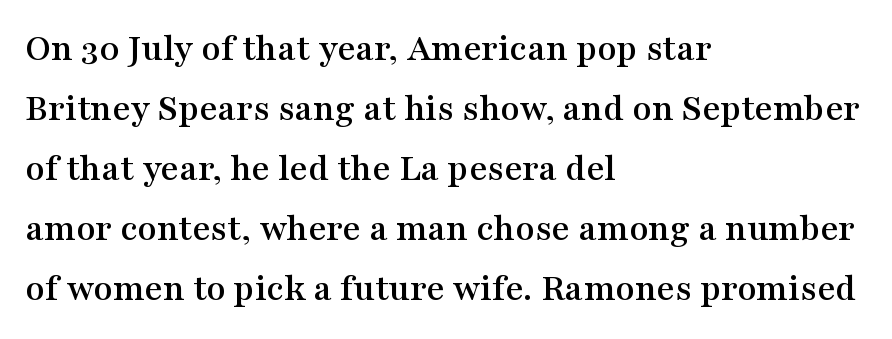
{"serif": "yes", "italic": "no", "width": "wide", "stroke_contrast": "medium", "x_height": "medium", "monospaced": "no", "underline": "no", "align": "left", "line_spacing": "normal", "line_spacing_ratio": 1.54, "letter_spacing": "normal", "letter_spacing_em": 0.0, "glyph_px": 39}
